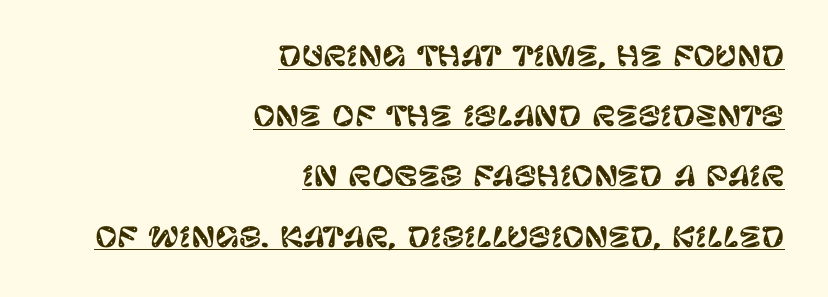
A continuous stroke trails under the words, as in a hyperlink. The gaps between neighbouring characters are ordinary and unremarkable. Line endings align vertically; line beginnings do not. Vertically, the passage feels expansive, rows floating well apart.
